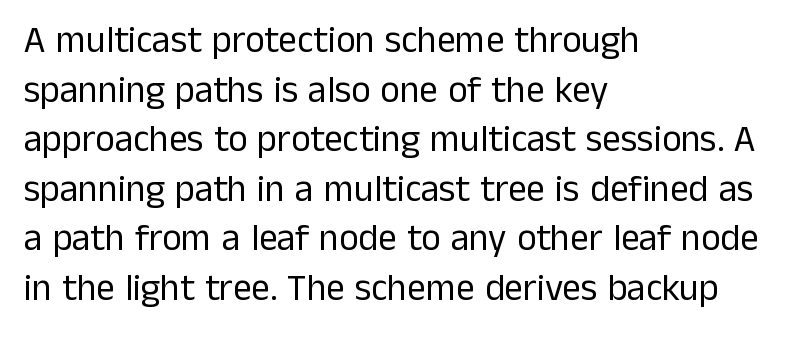
The image shows 37 px regular-weight sans-serif type, upright; set left-aligned, normal line spacing (1.34x), normal letter spacing, not underlined; low stroke contrast and a medium x-height.
